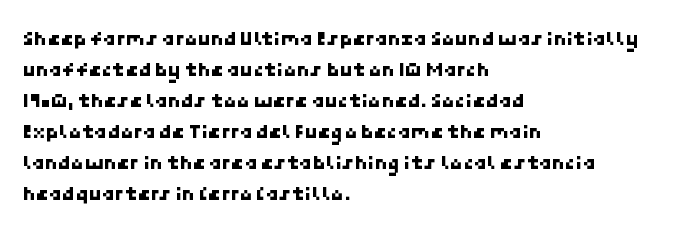
The image shows 21 px text type; set left-aligned, normal line spacing (1.48x), normal letter spacing, not underlined.
